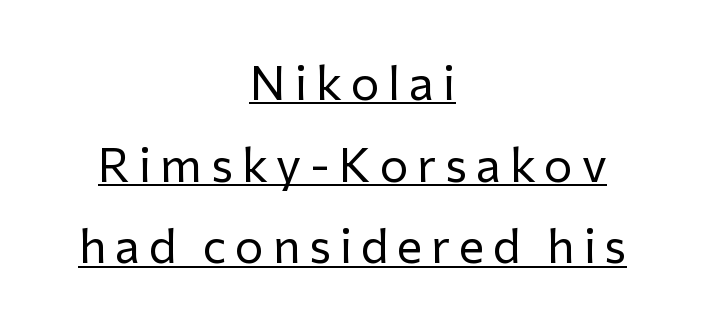
Q: Is the text bold? A: No.
Q: Is the text italic (slanted)? A: No, it is upright.
Q: Is the typeface a serif or a sans-serif typeface? A: Sans-serif.
Q: Is the text underlined? A: Yes.
Q: How is the paragraph aligned? A: Centered.
Q: Is the spacing between lines tight, normal or loose? A: Normal.
Q: Width (condensed, normal, or wide)? A: Normal.
Q: Stroke contrast? A: Low.
Q: x-height? A: Medium.
Q: Monospaced? A: No.
